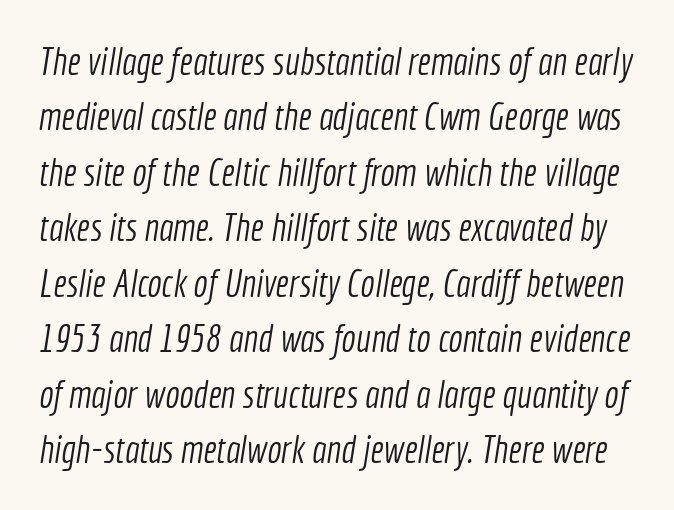
{"serif": "no", "bold": "no", "weight": "light", "width": "condensed", "x_height": "medium", "monospaced": "no", "underline": "no", "line_spacing": "normal", "line_spacing_ratio": 1.46, "letter_spacing": "normal", "letter_spacing_em": 0.0, "glyph_px": 38}
